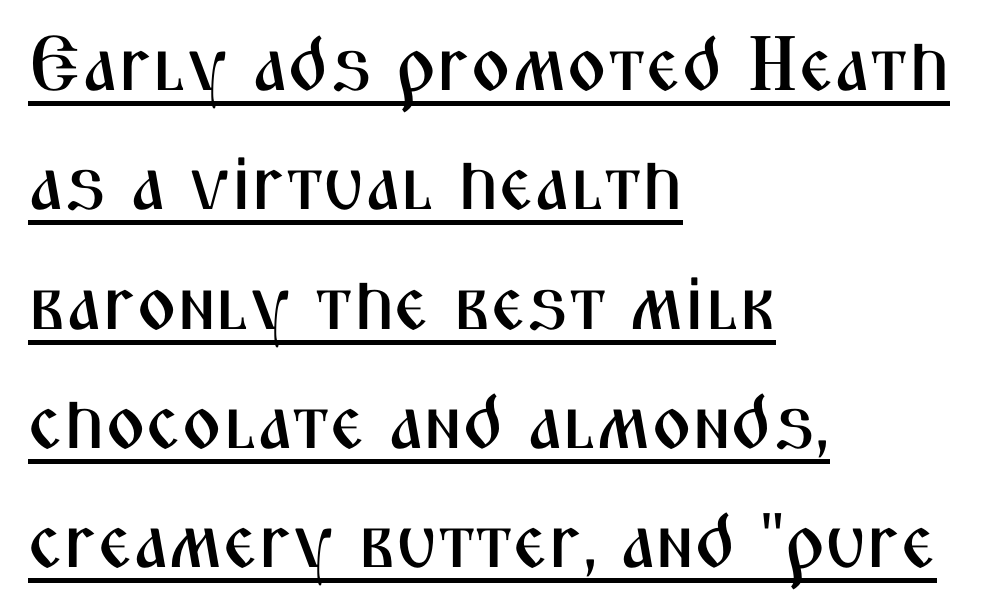
{"serif": "no", "italic": "no", "width": "condensed", "stroke_contrast": "medium", "x_height": "medium", "monospaced": "no", "underline": "yes", "align": "left", "line_spacing": "normal", "line_spacing_ratio": 1.55, "letter_spacing": "normal", "letter_spacing_em": 0.0, "glyph_px": 77}
